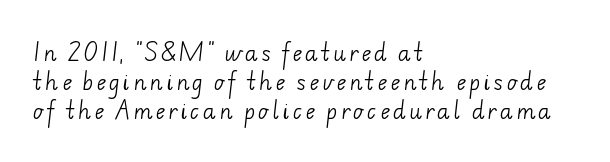
A normal amount of white space separates one row of letters from the next. The lines in this sample share a left origin and differ only in where they stop. Summary of weight: not heavy and not bold. Descender tails drop into unmarked territory.
